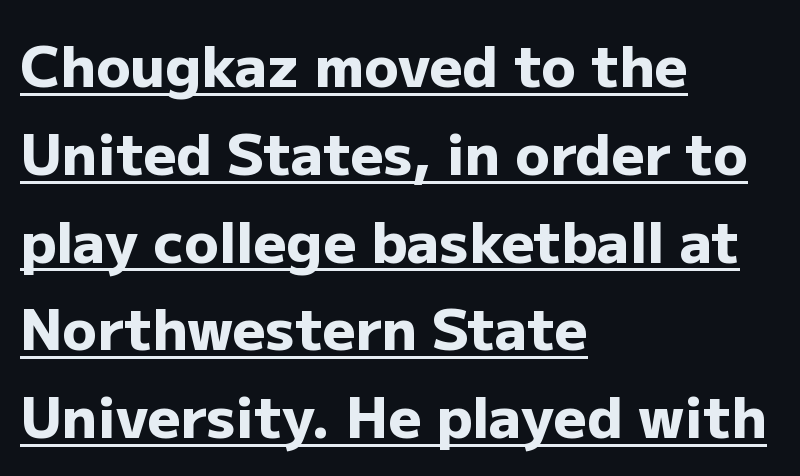
The image shows 57 px heavy sans-serif type, upright; set left-aligned, normal line spacing (1.54x), normal letter spacing, underlined; low stroke contrast and a medium x-height.
